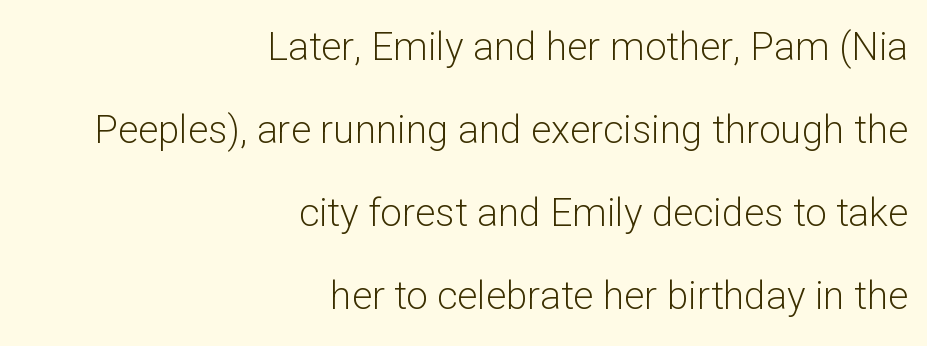
The passage shown has conventional tracking throughout. Short and long lines alike share a common ending point at right. Check under the words: just untouched page. Does the lettering tilt? It doesn't — this is upright. Think standard paragraph weight, or any step lighter than that. The characters display no serif detailing; their extremities are plain.
